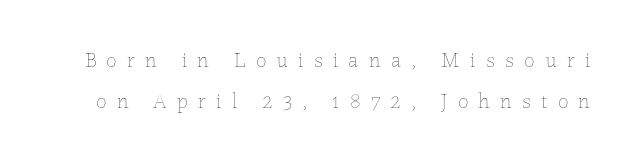
{"italic": "no", "bold": "no", "underline": "no", "line_spacing": "loose", "line_spacing_ratio": 1.93, "letter_spacing": "wide", "letter_spacing_em": 0.49, "glyph_px": 21}
